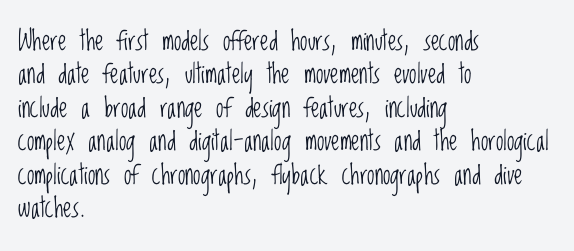
{"italic": "no", "bold": "no", "underline": "no", "align": "left", "line_spacing_ratio": 1.24, "letter_spacing": "normal", "letter_spacing_em": 0.0, "glyph_px": 27}
